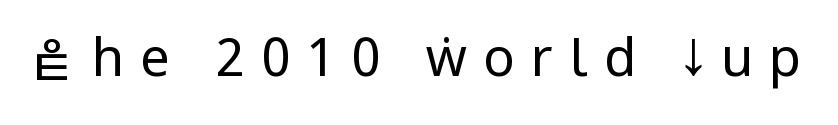
Here the designer chose a conventional face with non-uniform glyph widths. Italic? Not at all — the glyphs are vertical. The horizontal fit of the characters is loose and conspicuously gappy. A typesetter would label this face a sans. Stems and bowls with no extra thickness — not bold. Descenders hang freely into open space.
